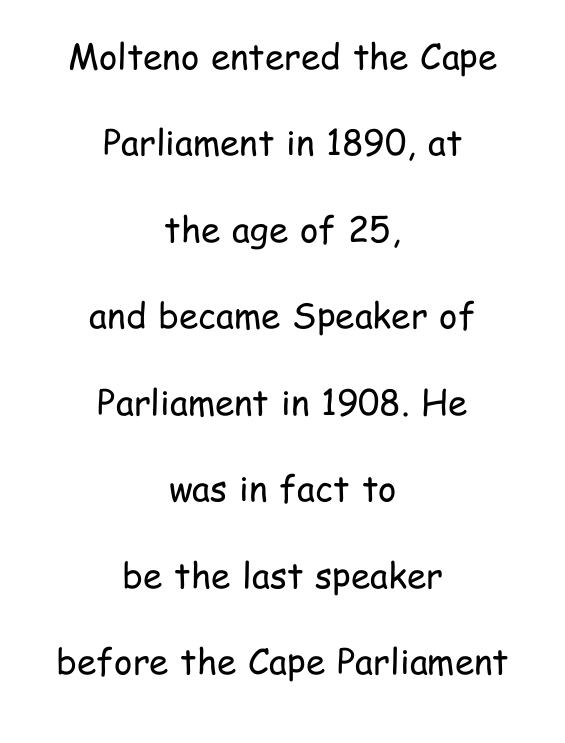
The image shows 35 px regular-weight, condensed sans-serif type, upright; set centered, loose line spacing (2.47x), normal letter spacing, not underlined; low stroke contrast and a medium x-height.
